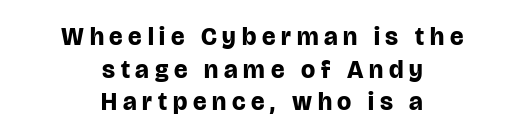
{"italic": "no", "bold": "yes", "underline": "no", "align": "center", "line_spacing": "normal", "line_spacing_ratio": 1.31, "letter_spacing": "wide", "letter_spacing_em": 0.23, "glyph_px": 25}
